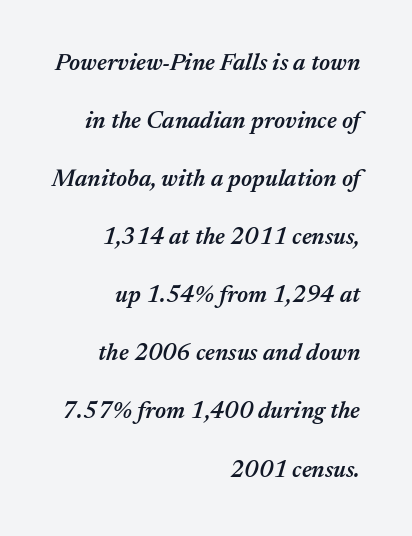
Q: Is the text bold? A: Semi-bold.
Q: Is the text italic (slanted)? A: Yes, it leans right by about 17 degrees.
Q: Is the text underlined? A: No.
Q: How is the paragraph aligned? A: Right-aligned.
Q: Is the spacing between letters normal or unusually wide? A: Normal.
Q: Is the spacing between lines tight, normal or loose? A: Loose.
